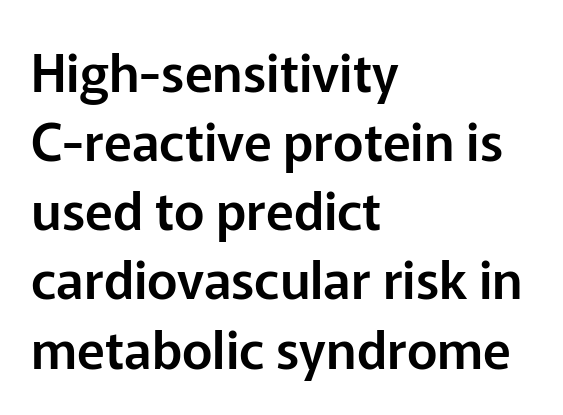
The rendering uses a moderate line-height, typical for paragraphs. Examine the stroke ends and you'll find no serifs. The lines in this sample share a left origin and differ only in where they stop. In terms of posture, this sample is upright. Here the designer chose a conventional face with non-uniform glyph widths.
